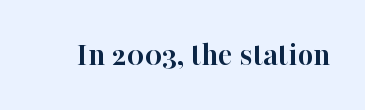
{"serif": "yes", "italic": "no", "bold": "yes", "weight": "semibold", "width": "normal", "stroke_contrast": "high", "x_height": "medium", "monospaced": "no", "underline": "no", "letter_spacing": "normal", "letter_spacing_em": 0.0, "glyph_px": 34}
